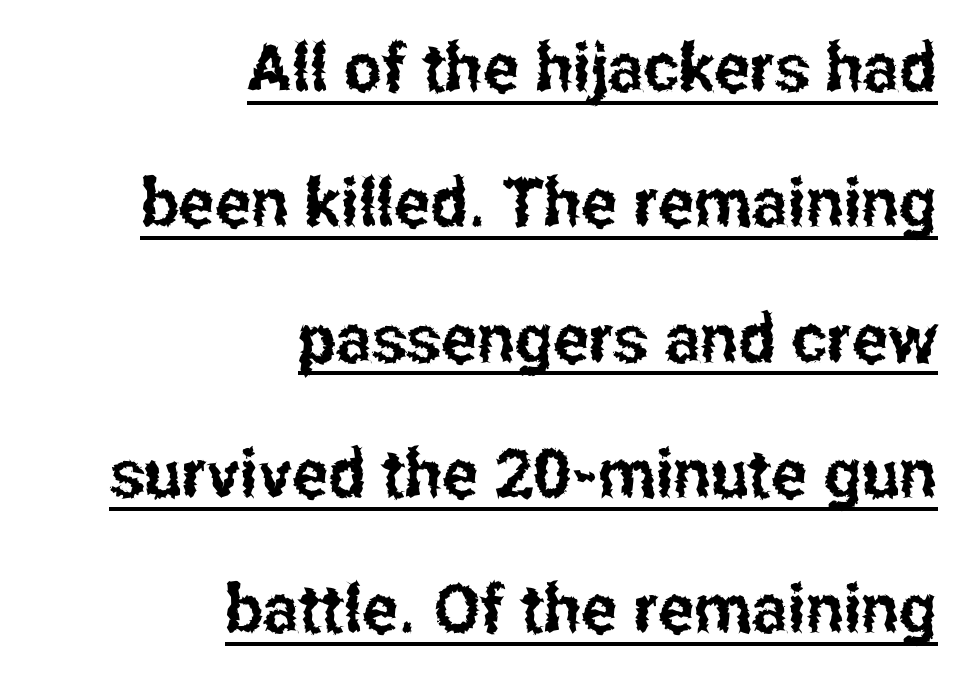
Each line of the rendering has a horizontal stroke beneath the glyphs. The typeface chosen for these lines omits serifs. Where is the straight margin? On the right. Characters remain perfectly vertical along every line.
